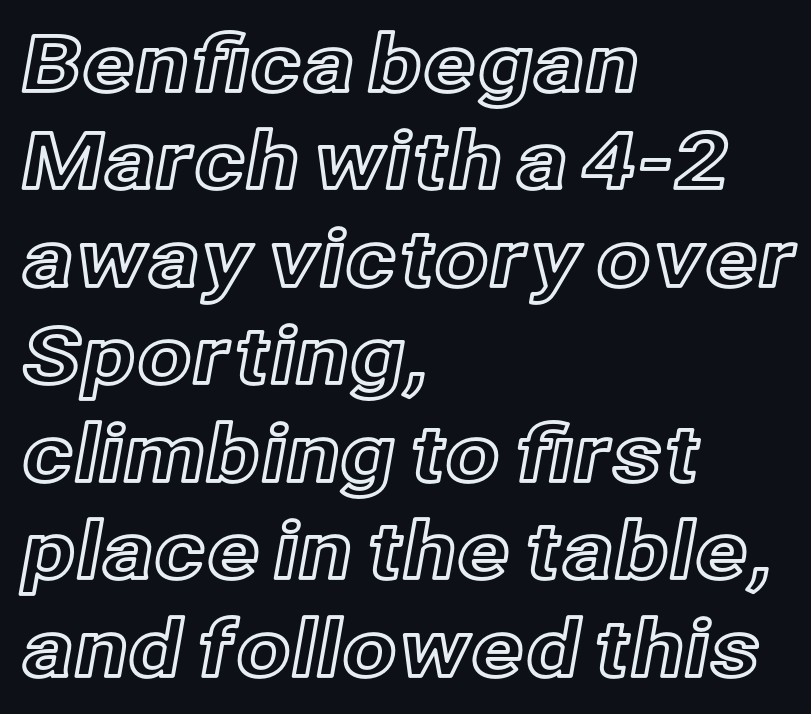
{"width": "normal", "x_height": "medium", "monospaced": "no", "underline": "no", "align": "left", "line_spacing": "normal", "line_spacing_ratio": 1.25, "letter_spacing": "normal", "letter_spacing_em": 0.0, "glyph_px": 78}
